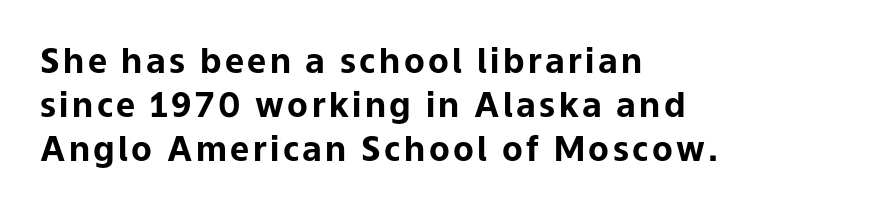
{"serif": "no", "italic": "no", "bold": "yes", "weight": "bold", "width": "normal", "stroke_contrast": "low", "x_height": "medium", "monospaced": "no", "underline": "no", "align": "left", "line_spacing": "normal", "line_spacing_ratio": 1.3, "glyph_px": 34}
